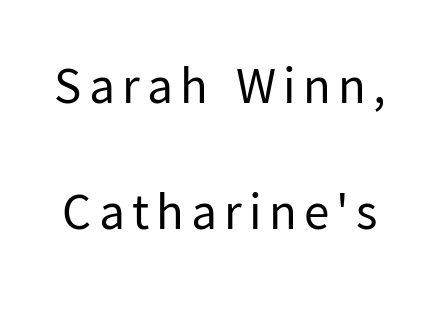
{"serif": "no", "italic": "no", "bold": "no", "weight": "regular", "width": "normal", "stroke_contrast": "low", "x_height": "medium", "monospaced": "no", "underline": "no", "line_spacing": "loose", "line_spacing_ratio": 2.47, "glyph_px": 51}
